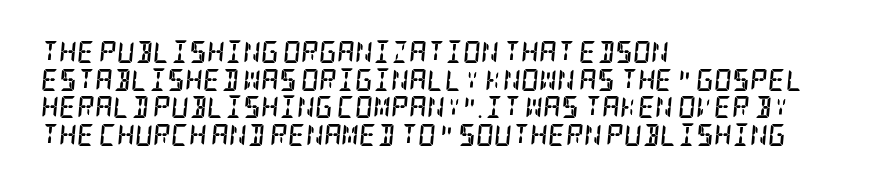
{"italic": "yes", "lean": "right", "slant_degrees": 5, "bold": "yes", "underline": "no", "align": "left", "line_spacing": "normal", "line_spacing_ratio": 1.26, "letter_spacing": "normal", "letter_spacing_em": 0.0, "glyph_px": 22}
